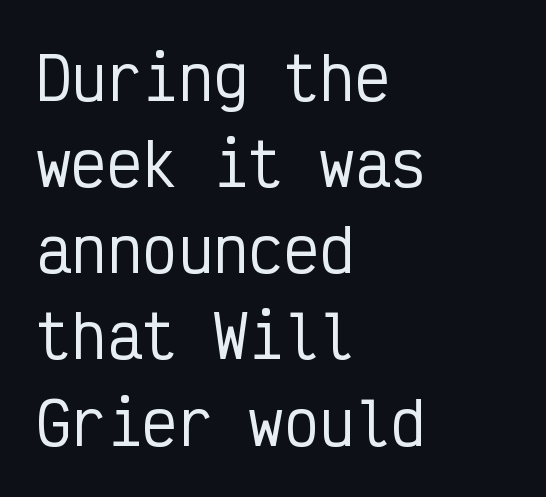
{"serif": "no", "italic": "no", "width": "condensed", "stroke_contrast": "low", "x_height": "medium", "monospaced": "yes", "underline": "no", "align": "left", "line_spacing": "normal", "line_spacing_ratio": 1.46, "letter_spacing": "normal", "letter_spacing_em": 0.0, "glyph_px": 59}
